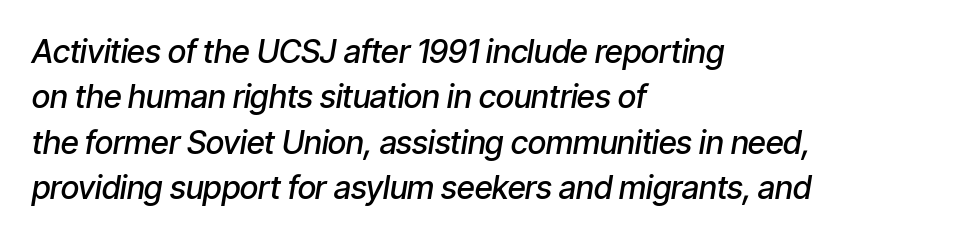
Inter-character spacing is left at the font's built-in metrics. The typesetter chose a ragged-right arrangement here. Interline gaps are of average width in this sample. Spacing verdict: proportional, widths tailored to each character.
